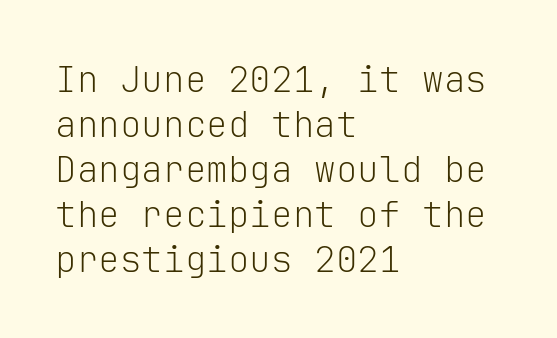
{"serif": "no", "italic": "no", "bold": "no", "weight": "light", "width": "normal", "stroke_contrast": "low", "x_height": "medium", "monospaced": "yes", "underline": "no", "align": "left", "line_spacing": "normal", "line_spacing_ratio": 1.25, "letter_spacing": "normal", "letter_spacing_em": 0.0, "glyph_px": 36}
